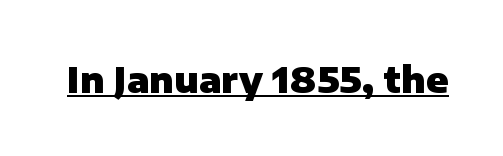
Q: Is the text bold? A: Yes.
Q: Is the text italic (slanted)? A: No, it is upright.
Q: Is the typeface a serif or a sans-serif typeface? A: Sans-serif.
Q: Is the text underlined? A: Yes.
Q: Is the spacing between letters normal or unusually wide? A: Normal.
Q: Width (condensed, normal, or wide)? A: Normal.
Q: Stroke contrast? A: Low.
Q: x-height? A: Medium.
Q: Monospaced? A: No.
